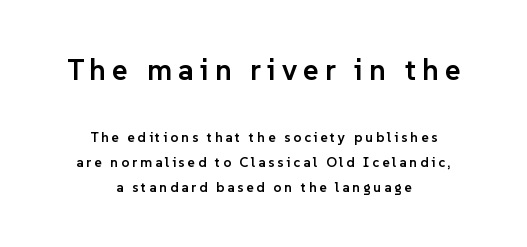
Q: Is the text bold? A: Semi-bold.
Q: Is the text italic (slanted)? A: No, it is upright.
Q: Is the typeface a serif or a sans-serif typeface? A: Sans-serif.
Q: Is the text underlined? A: No.
Q: How is the paragraph aligned? A: Centered.
Q: Is the spacing between letters normal or unusually wide? A: Unusually wide.
Q: Which block of text is set in a larger size, the first (top) or the second (bottom)? A: The first (top) one.
Q: Width (condensed, normal, or wide)? A: Normal.
Q: Stroke contrast? A: Low.
Q: x-height? A: Medium.
Q: Monospaced? A: No.
